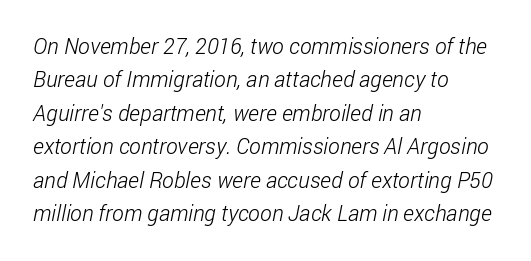
Q: Is the text bold? A: No.
Q: Is the text underlined? A: No.
Q: How is the paragraph aligned? A: Left-aligned.
Q: Is the spacing between letters normal or unusually wide? A: Normal.
Q: Is the spacing between lines tight, normal or loose? A: Normal.
